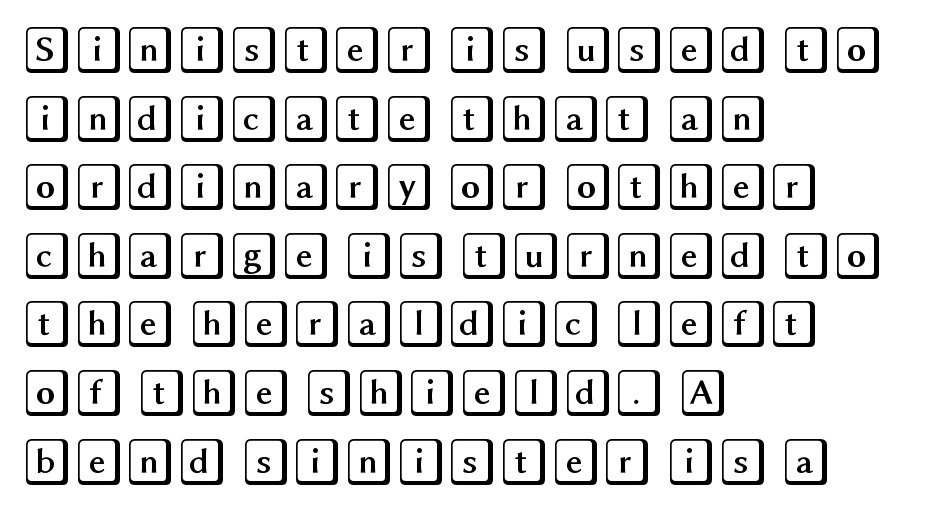
Q: Is the text italic (slanted)? A: No, it is upright.
Q: Is the text underlined? A: No.
Q: How is the paragraph aligned? A: Left-aligned.
Q: Is the spacing between letters normal or unusually wide? A: Normal.
Q: Is the spacing between lines tight, normal or loose? A: Normal.
Q: Width (condensed, normal, or wide)? A: Wide.
Q: x-height? A: Large.
